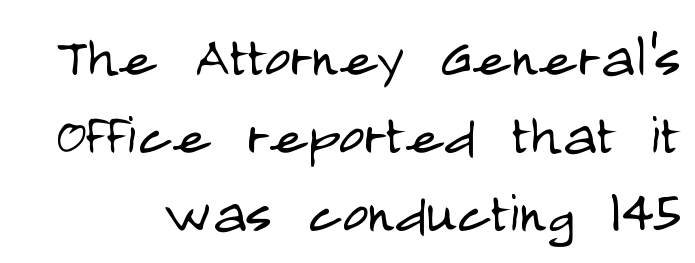
The image shows 71 px light, condensed sans-serif type, upright; set tight line spacing (1.1x), normal letter spacing, not underlined; low stroke contrast and a large x-height.
